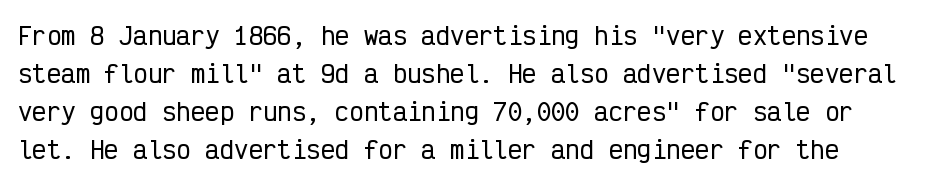
{"italic": "no", "underline": "no", "line_spacing": "normal", "line_spacing_ratio": 1.58, "letter_spacing": "normal", "letter_spacing_em": 0.0, "glyph_px": 24}
